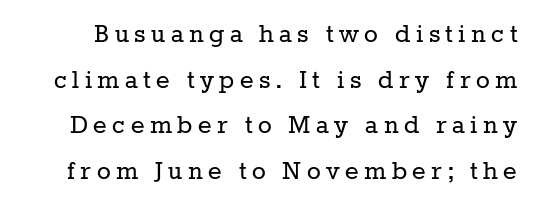
Q: Is the text bold? A: No.
Q: Is the text italic (slanted)? A: No, it is upright.
Q: Is the typeface a serif or a sans-serif typeface? A: Serif.
Q: Is the text underlined? A: No.
Q: Is the spacing between lines tight, normal or loose? A: Normal.
Q: Width (condensed, normal, or wide)? A: Normal.
Q: Stroke contrast? A: Low.
Q: x-height? A: Medium.
Q: Monospaced? A: No.
